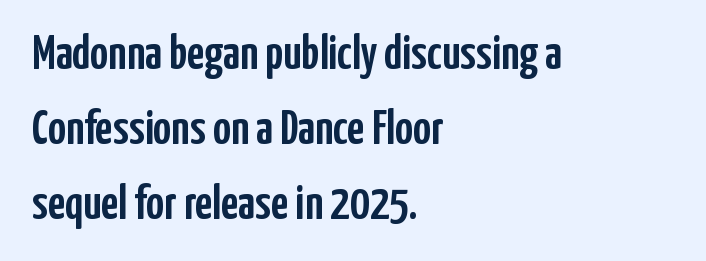
{"serif": "no", "italic": "no", "width": "condensed", "stroke_contrast": "low", "x_height": "medium", "monospaced": "no", "underline": "no", "align": "left", "line_spacing": "normal", "line_spacing_ratio": 1.53, "letter_spacing": "normal", "letter_spacing_em": 0.0, "glyph_px": 49}
